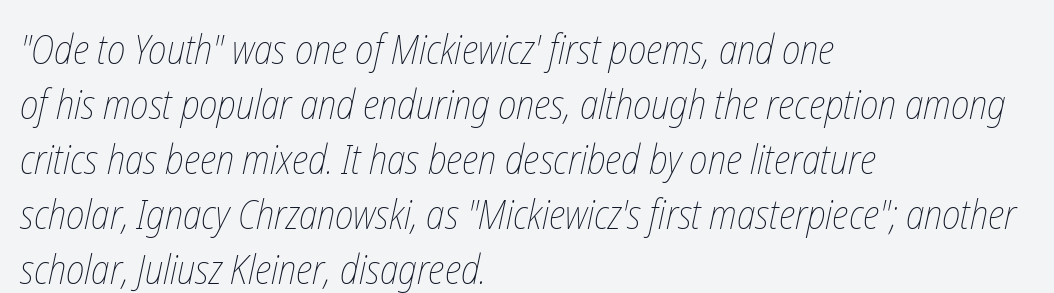
The image shows 41 px thin, condensed type; set left-aligned, normal line spacing (1.34x), normal letter spacing, not underlined; low stroke contrast and a medium x-height.
